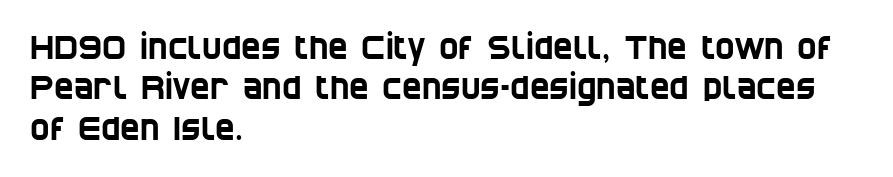
Q: Is the typeface a serif or a sans-serif typeface? A: Sans-serif.
Q: Is the text underlined? A: No.
Q: How is the paragraph aligned? A: Left-aligned.
Q: Is the spacing between letters normal or unusually wide? A: Normal.
Q: Width (condensed, normal, or wide)? A: Condensed.
Q: Stroke contrast? A: Low.
Q: x-height? A: Large.
Q: Monospaced? A: No.
